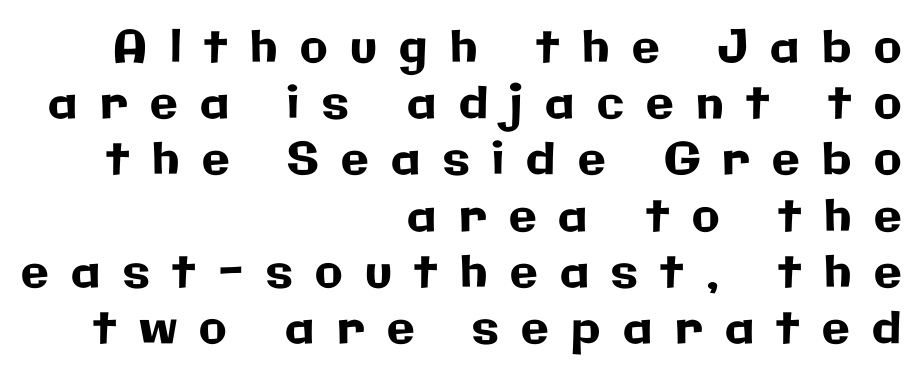
The image shows 45 px sans-serif type, upright; set right-aligned, normal line spacing (1.25x), unusually wide letter spacing (+0.5 em), not underlined; low stroke contrast and a medium x-height.
